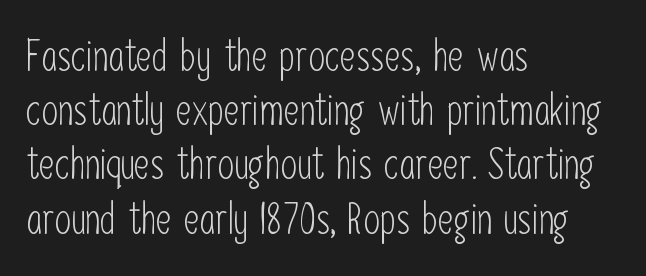
The image shows 43 px light, condensed sans-serif type, upright; set left-aligned, normal line spacing (1.26x), normal letter spacing, not underlined; low stroke contrast and a medium x-height.
